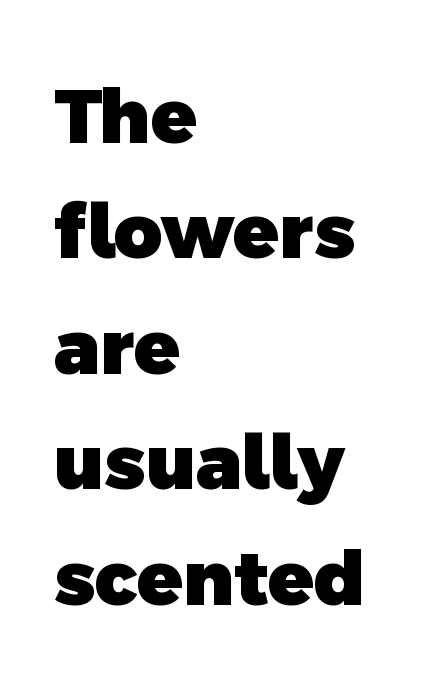
{"serif": "no", "bold": "yes", "weight": "heavy", "width": "normal", "x_height": "medium", "monospaced": "no", "underline": "no", "align": "left", "line_spacing": "normal", "line_spacing_ratio": 1.54, "letter_spacing": "normal", "letter_spacing_em": 0.0, "glyph_px": 75}
